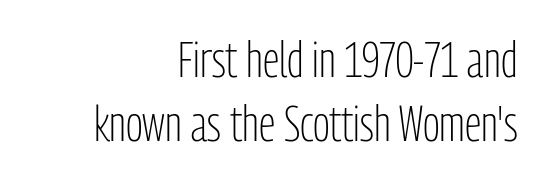
{"serif": "no", "italic": "no", "bold": "no", "weight": "light", "width": "condensed", "stroke_contrast": "low", "x_height": "medium", "monospaced": "no", "underline": "no", "align": "right", "line_spacing": "normal", "line_spacing_ratio": 1.29, "letter_spacing": "normal", "letter_spacing_em": 0.0, "glyph_px": 50}
